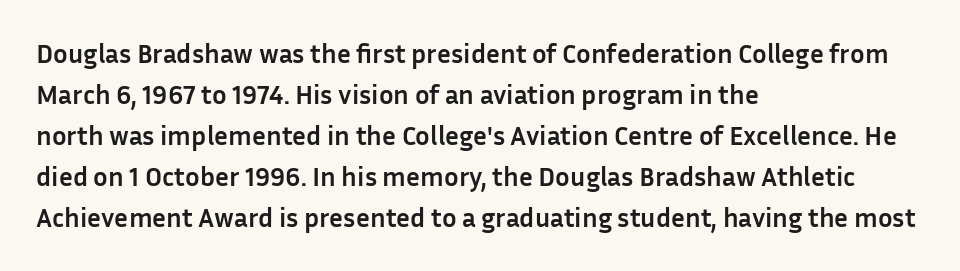
Line beginnings align vertically; line endings do not. Between one letter and the next there's only the usual sliver of space. Notice how descenders clear the ascenders below comfortably — that's standard leading. Does the lettering tilt? It doesn't — this is upright. Letters rest on an invisible, unmarked baseline.
